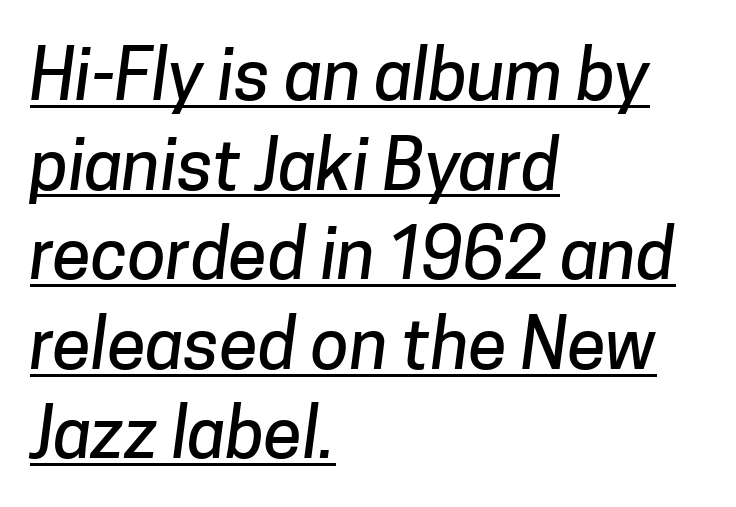
Does extra space separate the letters? No, they use regular spacing. Whoever set this chose a conventional vertical rhythm. The passage shown is underscored from start to finish. The compositor pushed each line to the left boundary.
